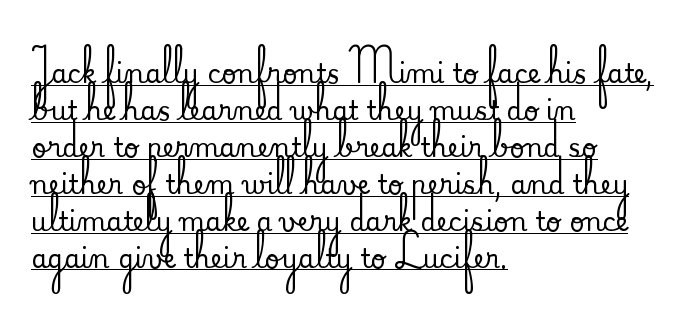
{"italic": "no", "underline": "yes", "align": "left", "line_spacing": "normal", "line_spacing_ratio": 1.42, "letter_spacing": "normal", "letter_spacing_em": 0.0, "glyph_px": 26}
